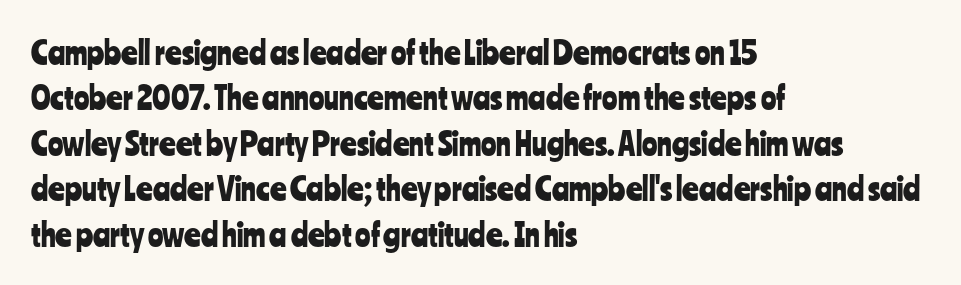
Q: Is the text italic (slanted)? A: No, it is upright.
Q: Is the typeface a serif or a sans-serif typeface? A: Sans-serif.
Q: Is the text underlined? A: No.
Q: How is the paragraph aligned? A: Left-aligned.
Q: Is the spacing between letters normal or unusually wide? A: Normal.
Q: Is the spacing between lines tight, normal or loose? A: Normal.
Q: Width (condensed, normal, or wide)? A: Condensed.
Q: Stroke contrast? A: Low.
Q: x-height? A: Medium.
Q: Monospaced? A: No.
